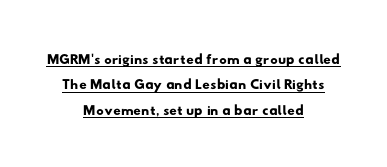
{"underline": "yes", "align": "center", "line_spacing_ratio": 1.21, "letter_spacing": "normal", "letter_spacing_em": 0.0, "glyph_px": 21}
